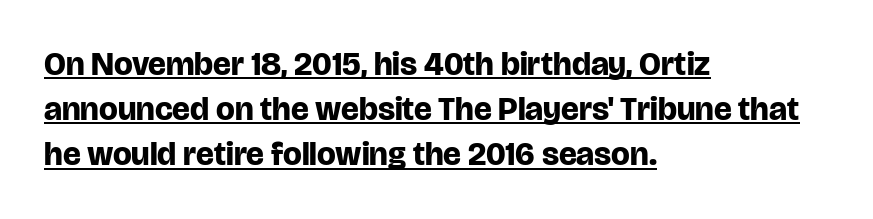
Q: Is the text bold? A: Yes.
Q: Is the text italic (slanted)? A: No, it is upright.
Q: Is the typeface a serif or a sans-serif typeface? A: Sans-serif.
Q: Is the text underlined? A: Yes.
Q: How is the paragraph aligned? A: Left-aligned.
Q: Is the spacing between letters normal or unusually wide? A: Normal.
Q: Is the spacing between lines tight, normal or loose? A: Normal.
Q: Width (condensed, normal, or wide)? A: Normal.
Q: Stroke contrast? A: Low.
Q: x-height? A: Large.
Q: Monospaced? A: No.
